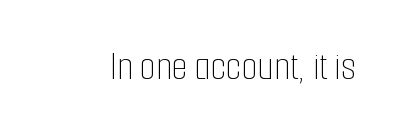
{"italic": "no", "bold": "no", "weight": "thin", "width": "condensed", "stroke_contrast": "low", "x_height": "medium", "monospaced": "no", "underline": "no", "letter_spacing": "normal", "letter_spacing_em": 0.0, "glyph_px": 41}
